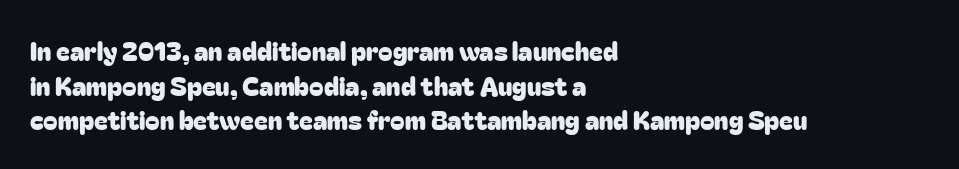
{"italic": "no", "underline": "no", "align": "left", "line_spacing": "normal", "line_spacing_ratio": 1.33, "letter_spacing": "normal", "letter_spacing_em": 0.0, "glyph_px": 26}
